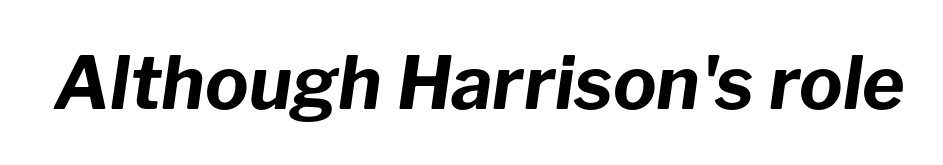
There's an unmistakable incline to the writing here. This rendering features lettering with no underline. Every letter is thick-stroked: bold, no question. There is no visible air inserted between adjacent glyphs. A typesetter would call this proportional, since set widths differ per character.
